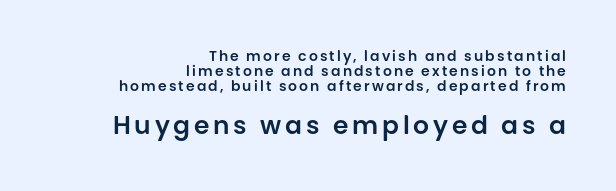
{"italic": "no", "underline": "no", "align": "right", "line_spacing": "tight", "line_spacing_ratio": 1.07, "larger_block": "second", "size_ratio": 1.79, "glyph_px": 25}
